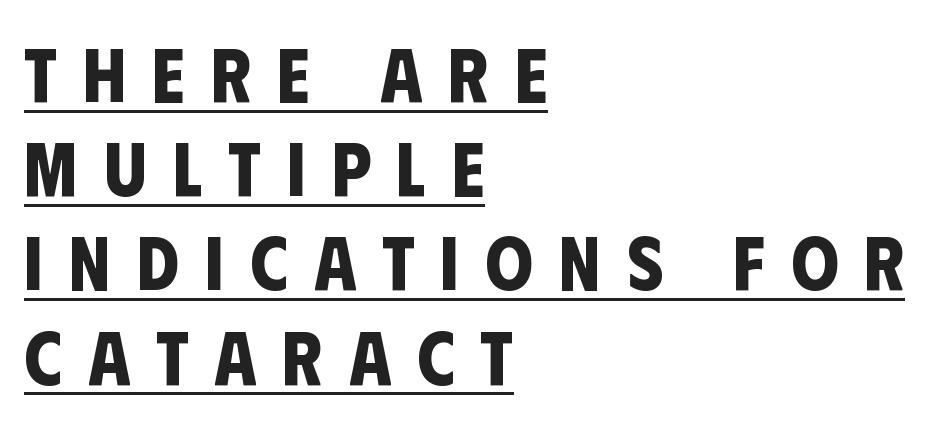
The image shows 76 px bold, condensed sans-serif type; set left-aligned, line spacing 1.24x, unusually wide letter spacing (+0.34 em), underlined; low stroke contrast and a large x-height.
